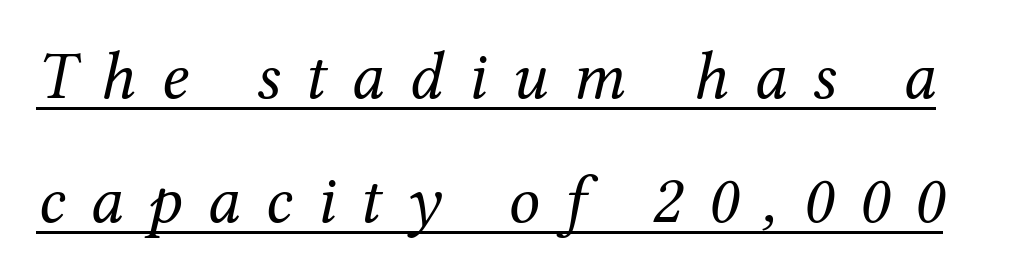
The tracking reads as deliberately expanded to a designer's eye. Designer's note — italics engaged. You could not count columns in this text — the font is proportionally spaced. The font family rendered here belongs to the serif group. These glyphs show unthickened strokes, regular width or finer.
